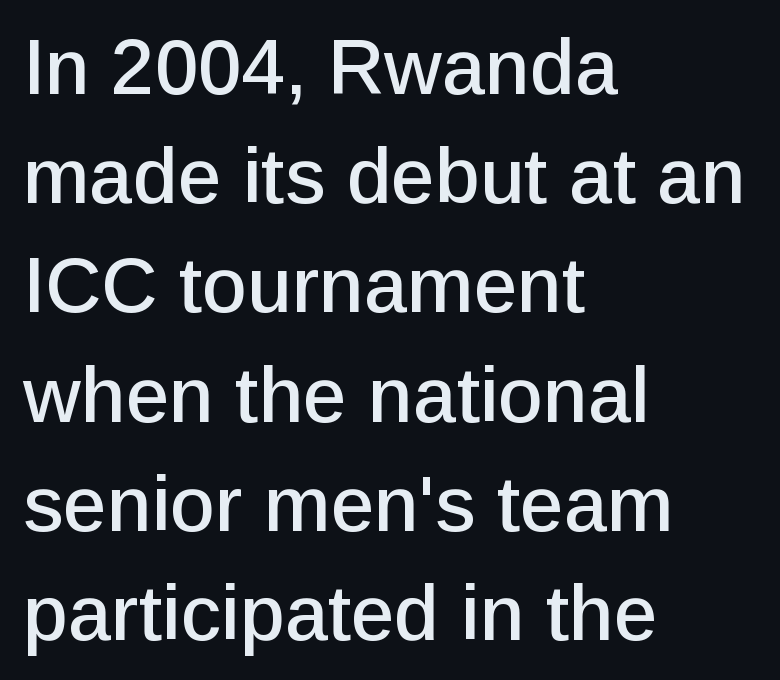
The image shows 78 px sans-serif type, upright; set left-aligned, normal line spacing (1.4x), normal letter spacing, not underlined; low stroke contrast and a medium x-height.
